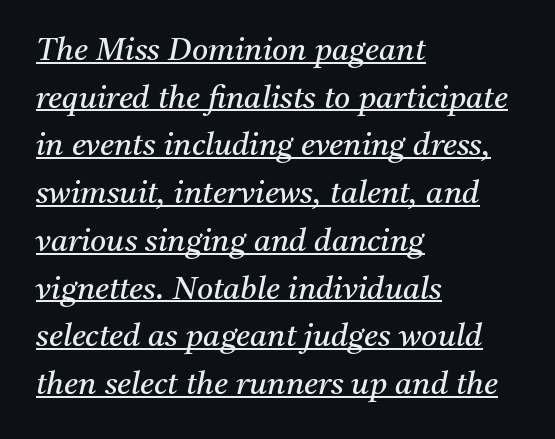
Style check: oblique. Interline gaps are of average width in this sample. The letterforms sit shoulder to shoulder at normal distance. Notice how a bar underscores the lettering throughout.
